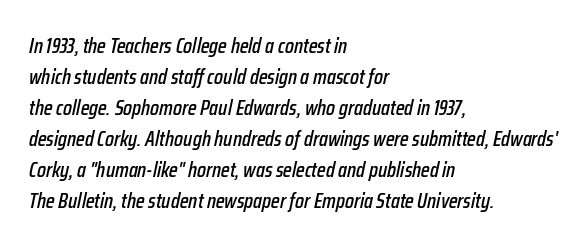
{"italic": "yes", "lean": "right", "slant_degrees": 12, "underline": "no", "align": "left", "line_spacing": "normal", "line_spacing_ratio": 1.48, "letter_spacing": "normal", "letter_spacing_em": 0.0, "glyph_px": 21}
